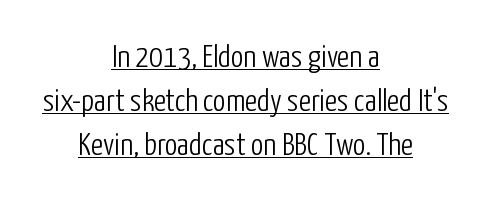
A typographer would call this underscored text. The letters look calm and open, with moderate or lighter stems. Is this a sans? Yes — the strokes have no serifs. Look at the tracking — it's just the regular setting, nothing added. Proportional: the letters do not fall into vertical columns. These lines are centered, leaving both edges ragged.
